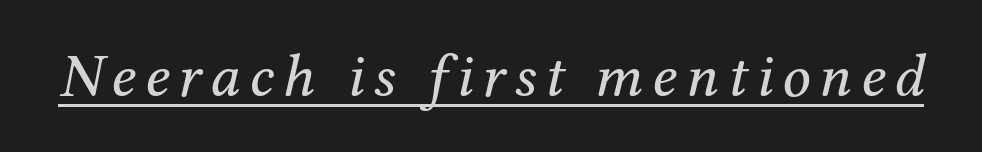
The image shows 62 px regular-weight serif type, italic (leaning right); set underlined; medium stroke contrast and a medium x-height.
